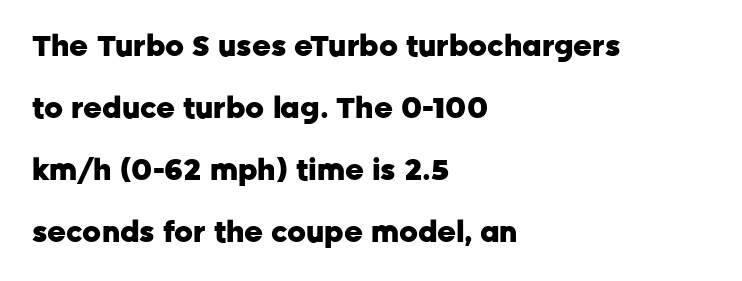
The image shows 29 px heavy sans-serif type, upright; set left-aligned, loose line spacing (2.14x), normal letter spacing, not underlined; low stroke contrast and a medium x-height.
